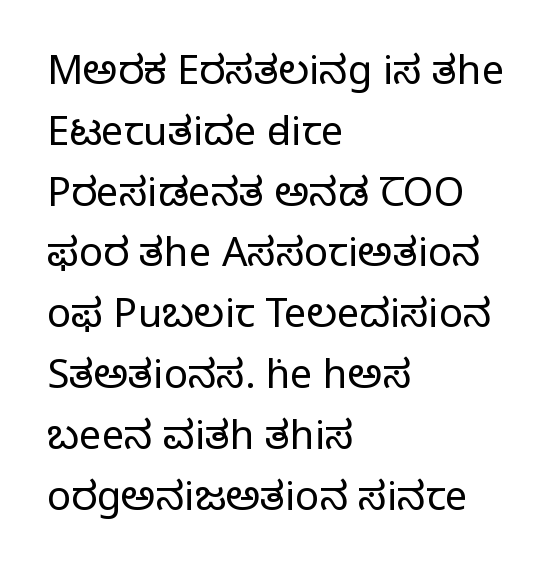
Q: Is the text bold? A: No.
Q: Is the text italic (slanted)? A: No, it is upright.
Q: Is the typeface a serif or a sans-serif typeface? A: Serif.
Q: Is the text underlined? A: No.
Q: How is the paragraph aligned? A: Left-aligned.
Q: Is the spacing between letters normal or unusually wide? A: Normal.
Q: Is the spacing between lines tight, normal or loose? A: Normal.
Q: Width (condensed, normal, or wide)? A: Normal.
Q: Stroke contrast? A: Low.
Q: x-height? A: Large.
Q: Monospaced? A: No.
